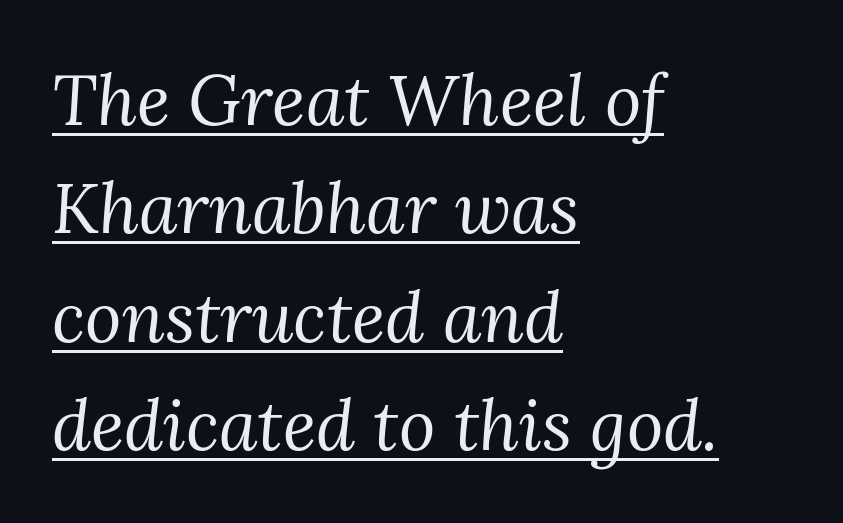
{"serif": "yes", "italic": "yes", "lean": "right", "slant_degrees": 3, "bold": "no", "weight": "regular", "width": "normal", "stroke_contrast": "medium", "x_height": "medium", "monospaced": "no", "underline": "yes", "align": "left", "line_spacing": "normal", "line_spacing_ratio": 1.55, "letter_spacing": "normal", "letter_spacing_em": 0.0, "glyph_px": 70}
